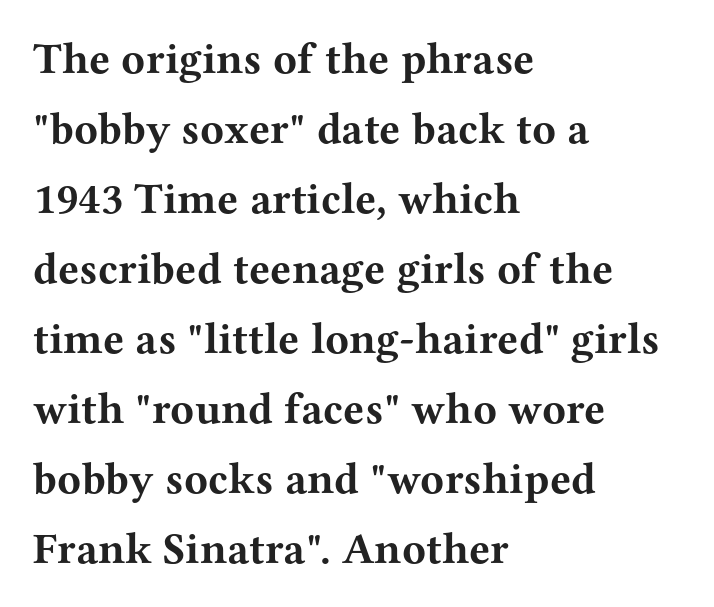
The passage shown is emphatically bold. Words float on clear page, feet unadorned. Nothing unusual about the tracking: characters are spaced as the font intends. Tall strokes in this sample are plumb rather than angled. Old-style or modern, the face here clearly has serifs.
